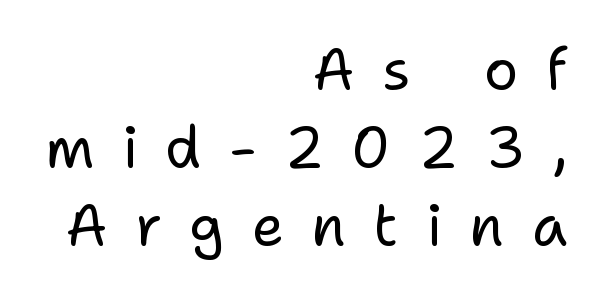
The image shows 57 px regular-weight sans-serif type, upright; set right-aligned, normal line spacing (1.37x), unusually wide letter spacing (+0.48 em), not underlined; low stroke contrast and a medium x-height.
